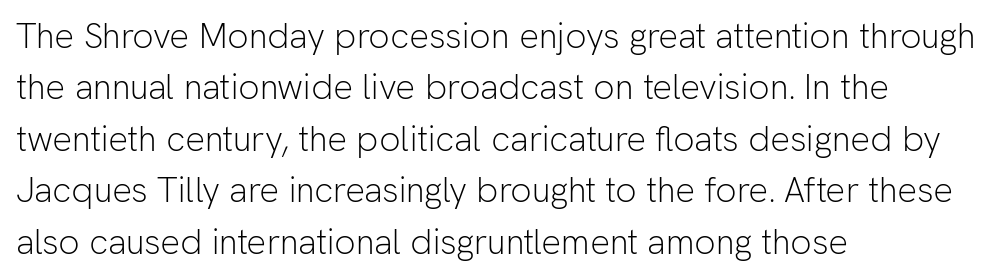
The image shows 35 px light sans-serif type, upright; set left-aligned, normal line spacing (1.47x), normal letter spacing, not underlined; low stroke contrast and a medium x-height.
